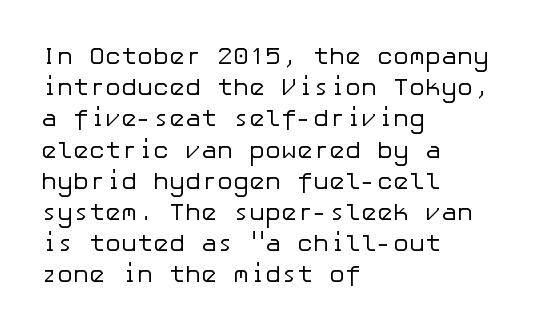
{"italic": "no", "bold": "no", "underline": "no", "align": "left", "line_spacing": "normal", "line_spacing_ratio": 1.3, "letter_spacing": "normal", "letter_spacing_em": 0.0, "glyph_px": 24}
